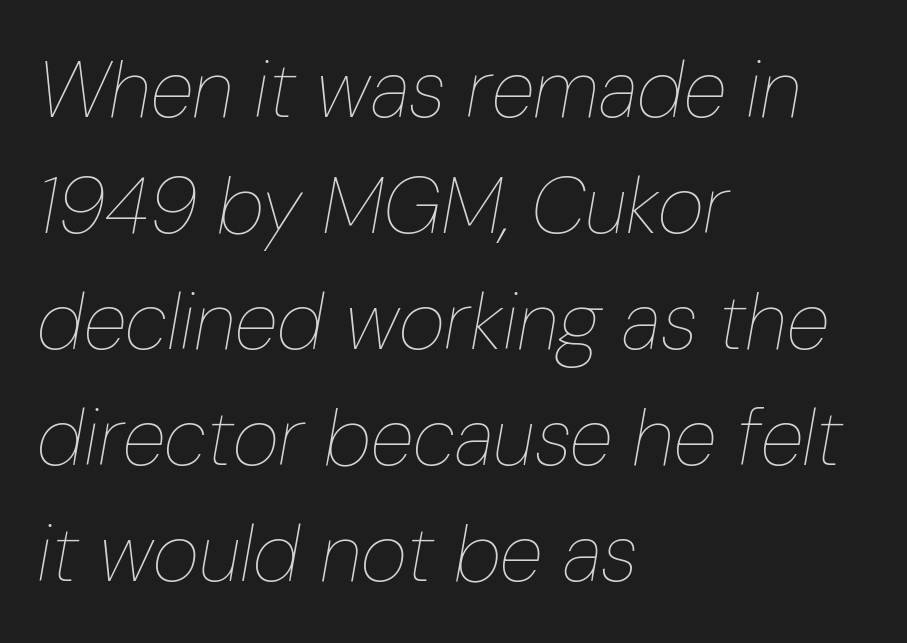
The image shows 80 px thin, condensed type, italic (leaning right); set left-aligned, normal line spacing (1.45x), normal letter spacing, not underlined; low stroke contrast and a medium x-height.
